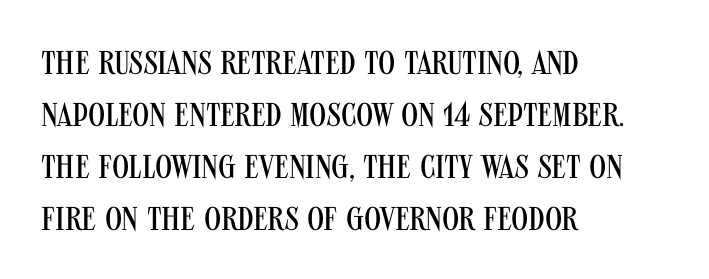
This sample uses plain, unmodified letter spacing. Heaviness? Minimal to ordinary, like unemphasized prose. Rows of type keep a routine distance in the vertical direction. Every row of glyphs begins at an identical x-position on the left. Note the varied advance widths — an 'i' is clearly narrower than an 'm'. Ordinary non-slanted type is in use.
